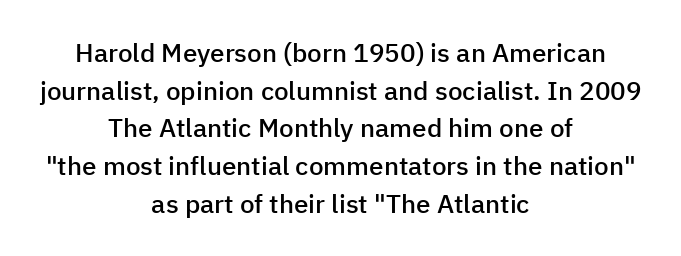
Is the letter spacing exaggerated? No — it looks like the ordinary default. Bold? Not quite — semibold, heavier than regular but stopping short. This rendering uses center alignment, leaving both contours irregular but symmetric. Unlike italic type, these characters show no tilt at all. This rendering features lettering with no underline. The vertical gap from one line to the next is medium.
